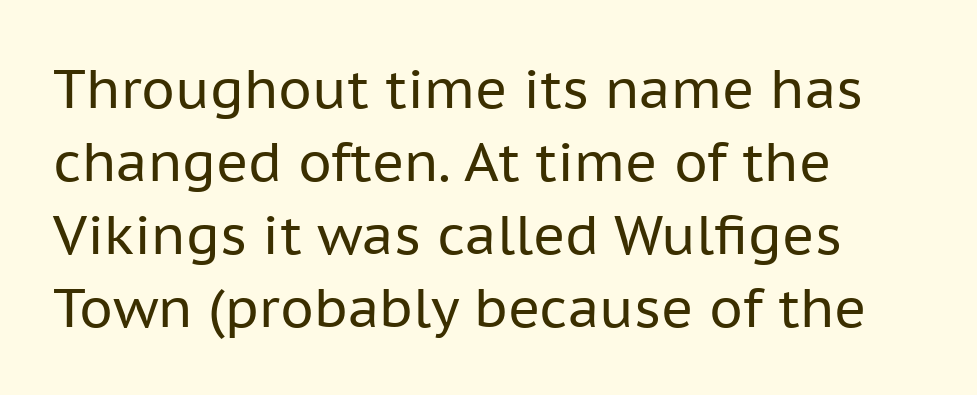
The lettering stays uniformly vertical, giving the passage a roman look. Horizontal bands of white between lines are of average thickness. Alignment: flush left. Spacing verdict: proportional, widths tailored to each character. Is the type heavy? It reads as light-to-regular instead.
